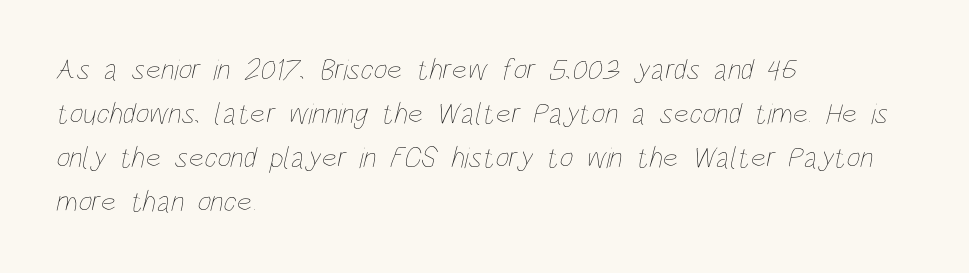
The image shows 30 px thin, condensed type; set left-aligned, normal line spacing (1.47x), normal letter spacing, not underlined; low stroke contrast and a large x-height.
